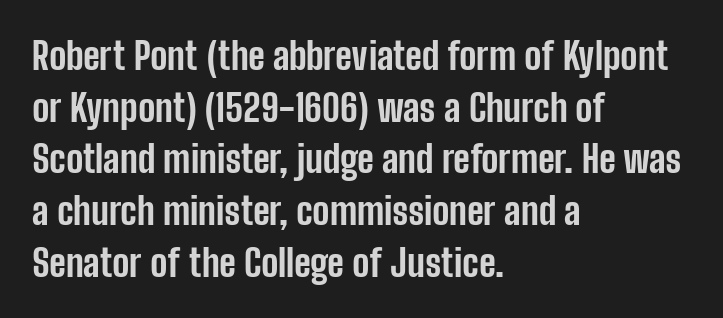
Q: Is the text bold? A: Yes.
Q: Is the text italic (slanted)? A: No, it is upright.
Q: Is the typeface a serif or a sans-serif typeface? A: Sans-serif.
Q: Is the text underlined? A: No.
Q: How is the paragraph aligned? A: Left-aligned.
Q: Is the spacing between letters normal or unusually wide? A: Normal.
Q: Is the spacing between lines tight, normal or loose? A: Normal.
Q: Width (condensed, normal, or wide)? A: Condensed.
Q: Stroke contrast? A: Low.
Q: x-height? A: Medium.
Q: Monospaced? A: No.
